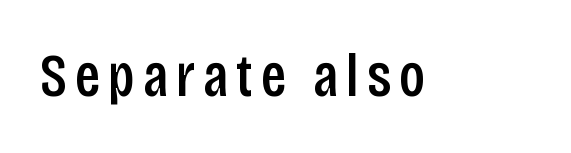
The letters carry no serifs — their stems end cleanly without finishing strokes. Moderately thickened strokes mark this as semibold type. The typography opts for an upright posture over an oblique one. The rendering uses natural spacing where letterforms have individual widths.
